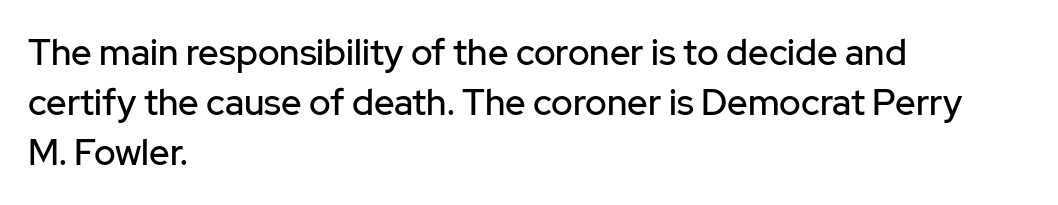
Q: Is the text italic (slanted)? A: No, it is upright.
Q: Is the typeface a serif or a sans-serif typeface? A: Sans-serif.
Q: Is the text underlined? A: No.
Q: How is the paragraph aligned? A: Left-aligned.
Q: Is the spacing between letters normal or unusually wide? A: Normal.
Q: Is the spacing between lines tight, normal or loose? A: Normal.
Q: Width (condensed, normal, or wide)? A: Normal.
Q: Stroke contrast? A: Low.
Q: x-height? A: Medium.
Q: Monospaced? A: No.
